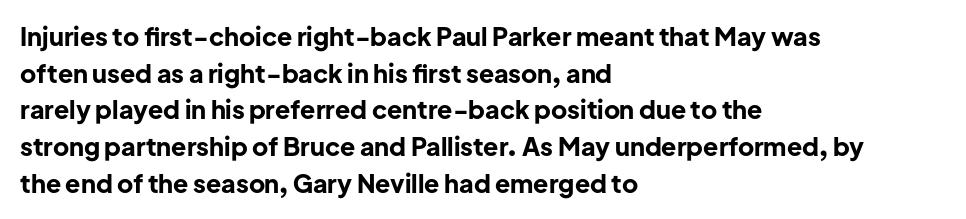
Q: Is the text bold? A: Yes.
Q: Is the text italic (slanted)? A: No, it is upright.
Q: Is the text underlined? A: No.
Q: How is the paragraph aligned? A: Left-aligned.
Q: Is the spacing between letters normal or unusually wide? A: Normal.
Q: Is the spacing between lines tight, normal or loose? A: Normal.
